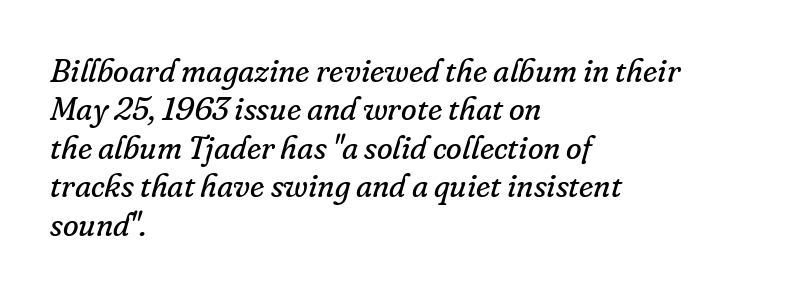
{"serif": "yes", "italic": "yes", "lean": "right", "slant_degrees": 16, "bold": "no", "weight": "regular", "width": "normal", "stroke_contrast": "low", "x_height": "small", "monospaced": "no", "underline": "no", "align": "left", "line_spacing_ratio": 1.2, "letter_spacing": "normal", "letter_spacing_em": 0.0, "glyph_px": 32}
